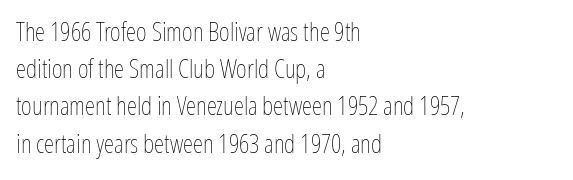
Q: Is the text bold? A: No.
Q: Is the text italic (slanted)? A: No, it is upright.
Q: Is the text underlined? A: No.
Q: How is the paragraph aligned? A: Left-aligned.
Q: Is the spacing between letters normal or unusually wide? A: Normal.
Q: Is the spacing between lines tight, normal or loose? A: Normal.
